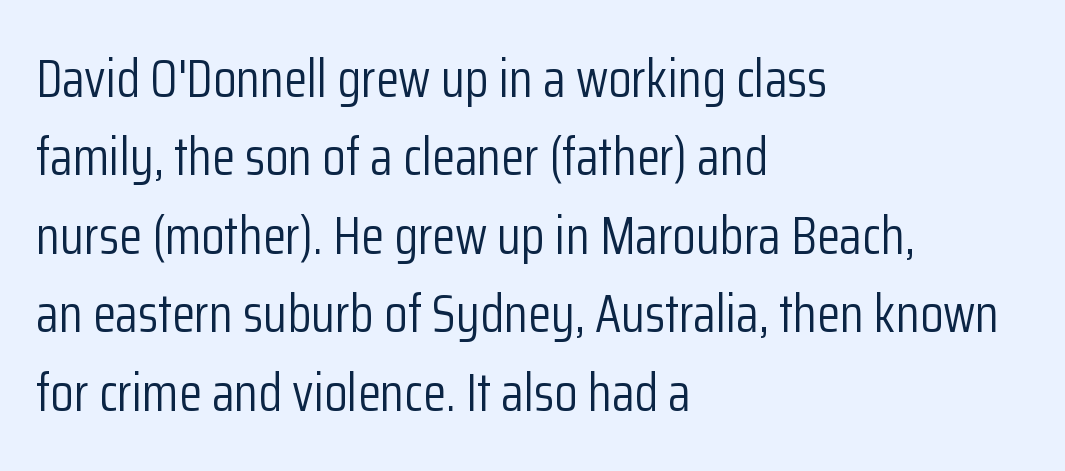
Q: Is the text bold? A: No.
Q: Is the text italic (slanted)? A: No, it is upright.
Q: Is the typeface a serif or a sans-serif typeface? A: Sans-serif.
Q: Is the text underlined? A: No.
Q: How is the paragraph aligned? A: Left-aligned.
Q: Is the spacing between letters normal or unusually wide? A: Normal.
Q: Is the spacing between lines tight, normal or loose? A: Normal.
Q: Width (condensed, normal, or wide)? A: Condensed.
Q: Stroke contrast? A: Low.
Q: x-height? A: Medium.
Q: Monospaced? A: No.
